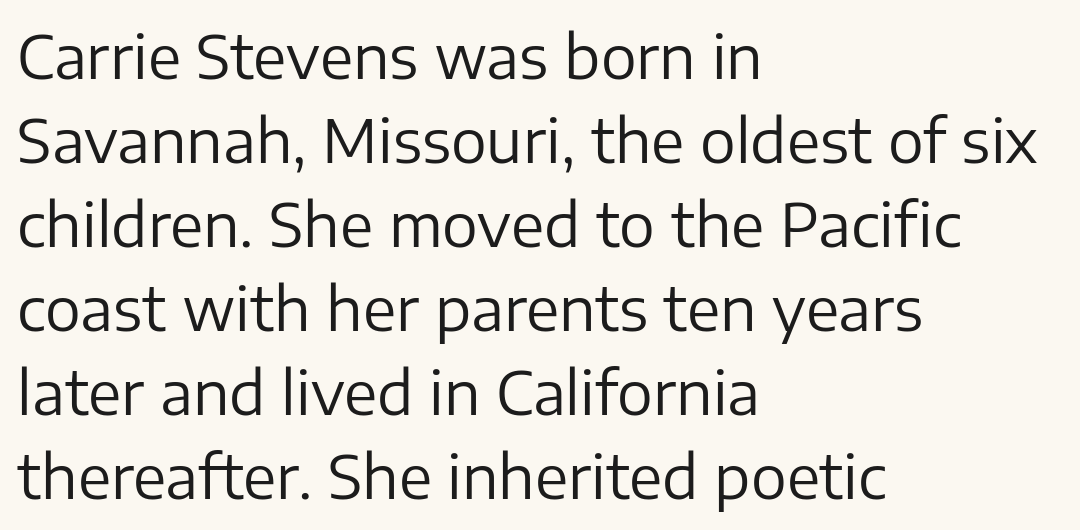
Vertical stems look standard width or narrower in stroke. The passage shown is typed in a proportional face where columns would drift. The space beneath each line is pristine and unruled. Does the leading feel generous? No, just average. The designer went with a sans here, leaving each stem footless. The letterforms sit shoulder to shoulder at normal distance.
